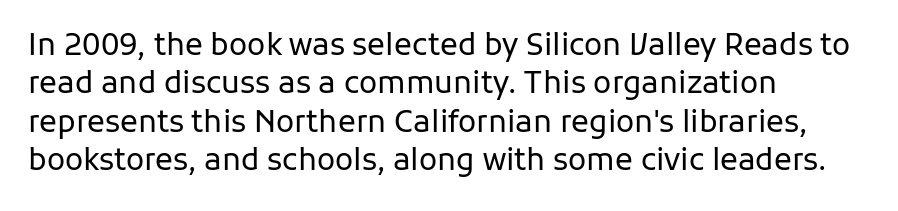
Q: Is the text bold? A: No.
Q: Is the text italic (slanted)? A: No, it is upright.
Q: Is the typeface a serif or a sans-serif typeface? A: Sans-serif.
Q: Is the text underlined? A: No.
Q: How is the paragraph aligned? A: Left-aligned.
Q: Is the spacing between letters normal or unusually wide? A: Normal.
Q: Is the spacing between lines tight, normal or loose? A: Normal.
Q: Width (condensed, normal, or wide)? A: Normal.
Q: Stroke contrast? A: Low.
Q: x-height? A: Medium.
Q: Monospaced? A: No.
